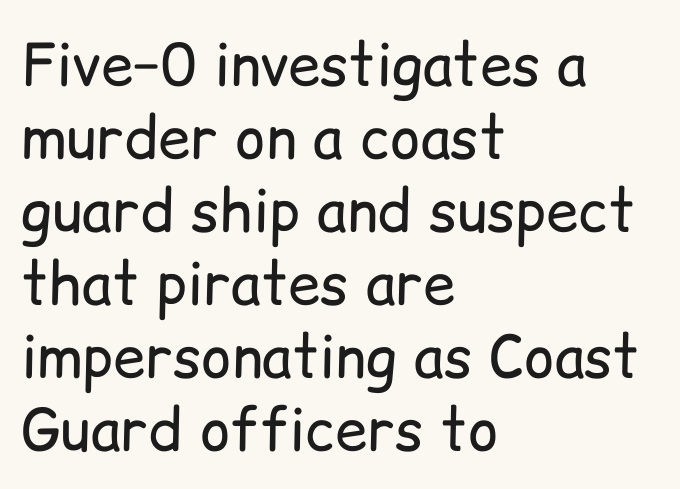
Q: Is the text bold? A: No.
Q: Is the text italic (slanted)? A: No, it is upright.
Q: Is the typeface a serif or a sans-serif typeface? A: Sans-serif.
Q: Is the text underlined? A: No.
Q: How is the paragraph aligned? A: Left-aligned.
Q: Is the spacing between letters normal or unusually wide? A: Normal.
Q: Is the spacing between lines tight, normal or loose? A: Normal.
Q: Width (condensed, normal, or wide)? A: Normal.
Q: Stroke contrast? A: Low.
Q: x-height? A: Medium.
Q: Monospaced? A: No.
